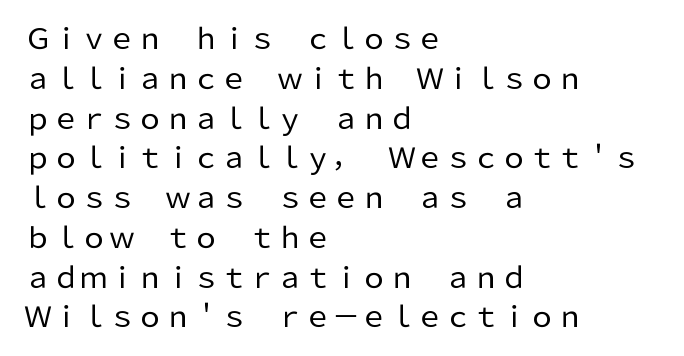
{"serif": "no", "italic": "no", "bold": "no", "weight": "regular", "width": "normal", "stroke_contrast": "low", "x_height": "medium", "monospaced": "no", "underline": "no", "align": "left", "line_spacing": "normal", "line_spacing_ratio": 1.42, "letter_spacing": "normal", "letter_spacing_em": 0.0, "glyph_px": 28}
